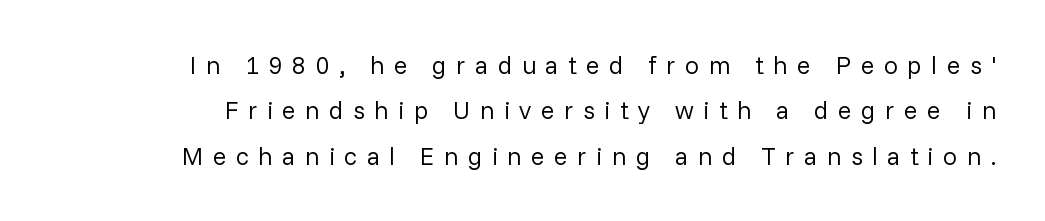
The weight tops out at a normal text grade. Rendered with straight, roman letterforms. The zone under the glyphs is completely vacant. A typesetter would call this heavily tracked-out type.
